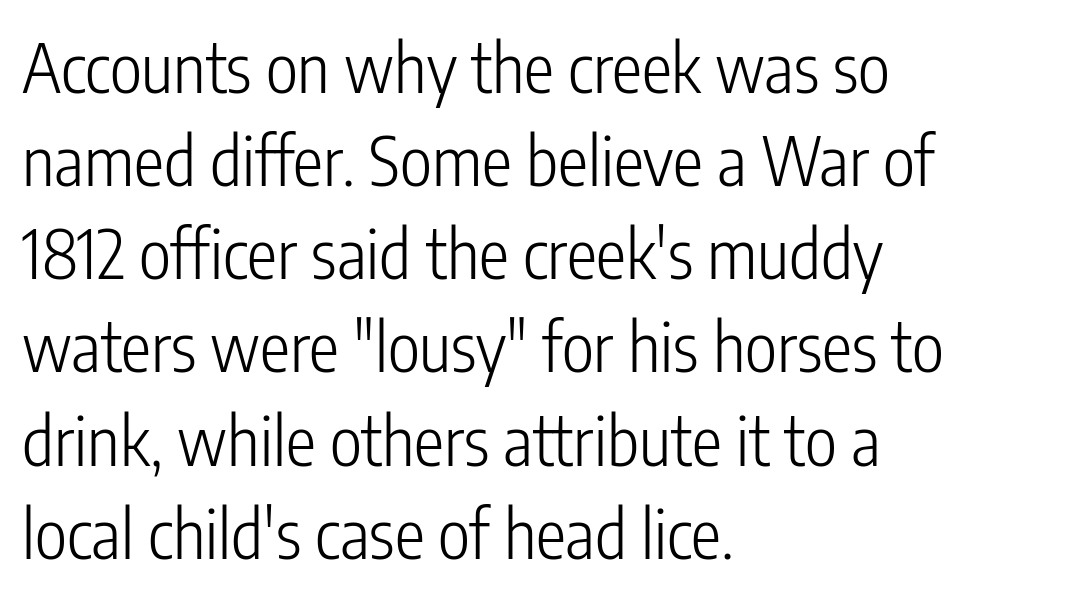
Rows of type keep a routine distance in the vertical direction. Observe the absence of serifs on each vertical stroke in this sample. Stem width sits at or under what a default text font uses. Caption: multi-line text, flush left, ragged right.
